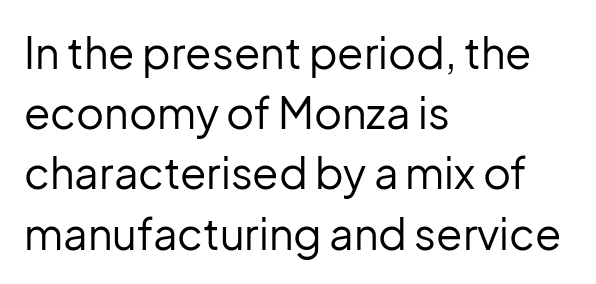
The image shows 43 px regular-weight sans-serif type, upright; set left-aligned, normal line spacing (1.4x), normal letter spacing, not underlined; low stroke contrast and a medium x-height.
